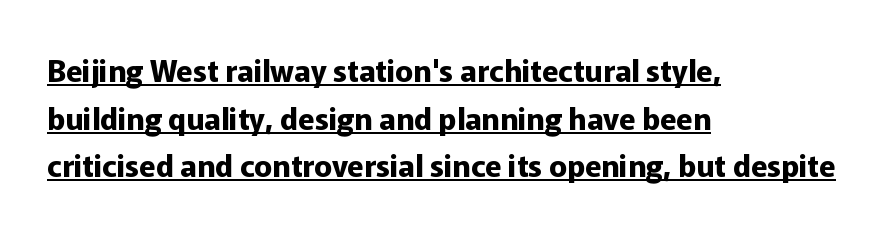
It's the straight-up-and-down kind of type. Serif or sans? Sans — the stroke terminals are bare. Looks like regular typesetting: each glyph gets only the width it needs. Inter-character spacing is left at the font's built-in metrics. Chunky letters — that's bold for sure. Left-aligned paragraph, ragged on the right.
